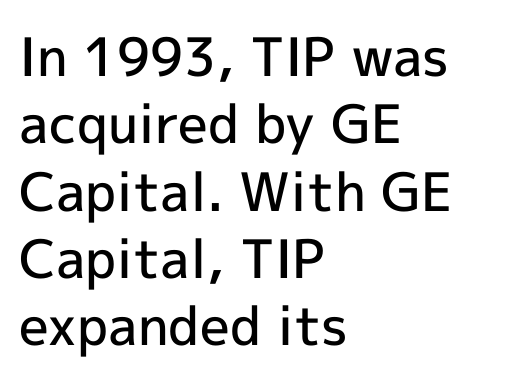
Q: Is the text bold? A: Semi-bold.
Q: Is the text italic (slanted)? A: No, it is upright.
Q: Is the typeface a serif or a sans-serif typeface? A: Sans-serif.
Q: Is the text underlined? A: No.
Q: How is the paragraph aligned? A: Left-aligned.
Q: Is the spacing between letters normal or unusually wide? A: Normal.
Q: Is the spacing between lines tight, normal or loose? A: Normal.
Q: Width (condensed, normal, or wide)? A: Normal.
Q: x-height? A: Medium.
Q: Monospaced? A: No.
